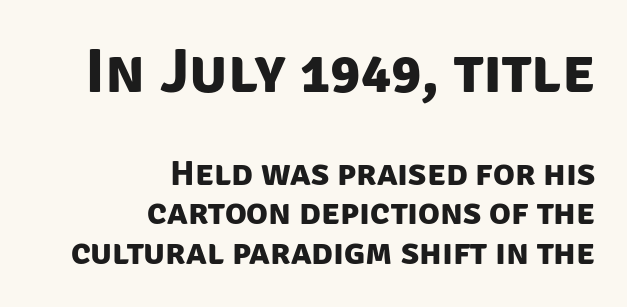
Q: Is the text bold? A: Yes.
Q: Is the typeface a serif or a sans-serif typeface? A: Sans-serif.
Q: Is the text underlined? A: No.
Q: How is the paragraph aligned? A: Right-aligned.
Q: Is the spacing between letters normal or unusually wide? A: Normal.
Q: Is the spacing between lines tight, normal or loose? A: Tight.
Q: Which block of text is set in a larger size, the first (top) or the second (bottom)? A: The first (top) one.
Q: Width (condensed, normal, or wide)? A: Normal.
Q: Stroke contrast? A: Low.
Q: x-height? A: Large.
Q: Monospaced? A: No.
